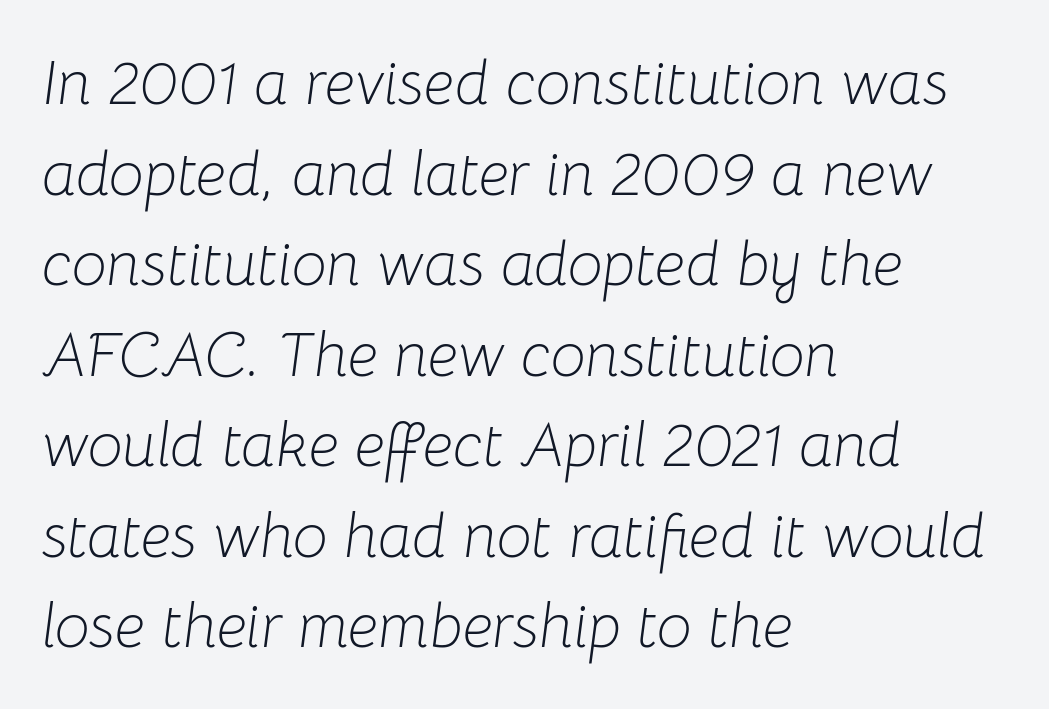
The image shows 62 px light type, italic (leaning right); set left-aligned, normal line spacing (1.46x), normal letter spacing, not underlined; low stroke contrast and a medium x-height.
